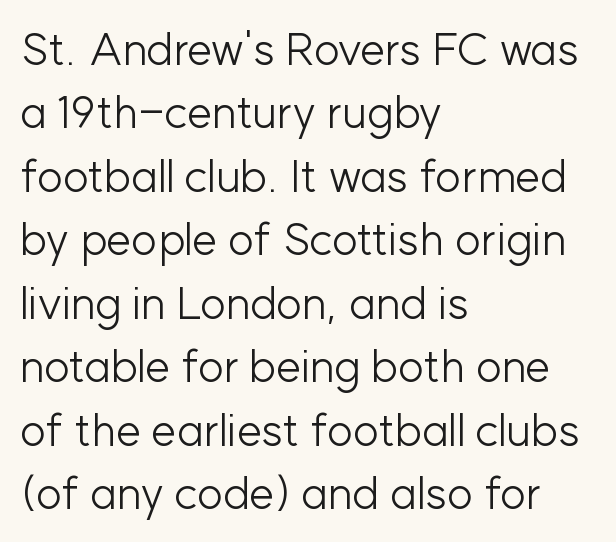
{"serif": "no", "italic": "no", "bold": "no", "weight": "light", "width": "normal", "stroke_contrast": "low", "x_height": "medium", "monospaced": "no", "underline": "no", "align": "left", "line_spacing": "normal", "line_spacing_ratio": 1.41, "letter_spacing": "normal", "letter_spacing_em": 0.0, "glyph_px": 45}
